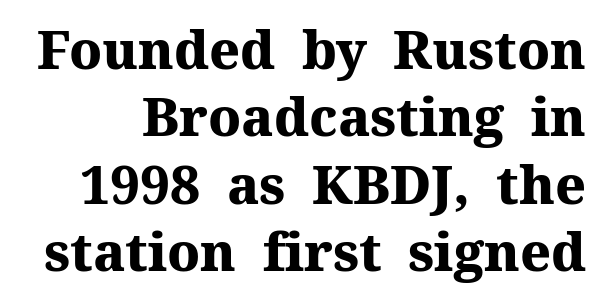
The image shows 53 px heavy serif type, upright; set normal line spacing (1.27x), normal letter spacing, not underlined; medium stroke contrast and a medium x-height.
